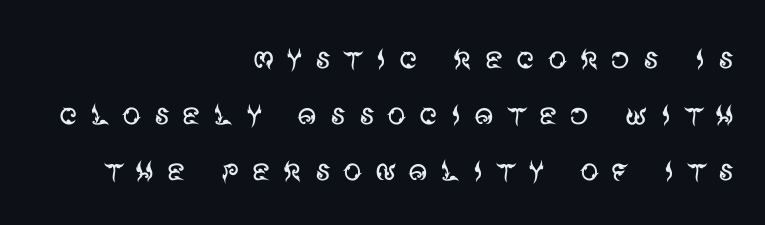
Q: Is the text bold? A: No.
Q: Is the text italic (slanted)? A: No, it is upright.
Q: Is the typeface a serif or a sans-serif typeface? A: Sans-serif.
Q: Is the text underlined? A: No.
Q: How is the paragraph aligned? A: Right-aligned.
Q: Is the spacing between letters normal or unusually wide? A: Unusually wide.
Q: Is the spacing between lines tight, normal or loose? A: Normal.
Q: Width (condensed, normal, or wide)? A: Normal.
Q: Stroke contrast? A: Medium.
Q: x-height? A: Large.
Q: Monospaced? A: No.
